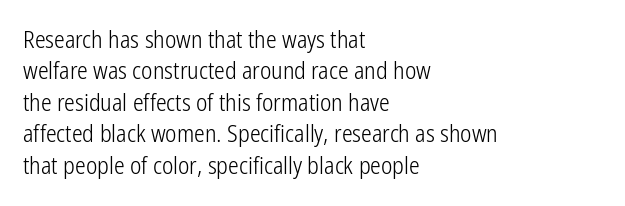
What stands out about the letter spacing? Nothing — it is the standard amount. Unmarked baselines from the first word to the last. The rendering anchors every line to the left-hand side. Regarding leading, the lines here are spaced in the standard way. Compared with a typical body face, this is equally light or lighter still. In terms of posture, this sample is upright.
